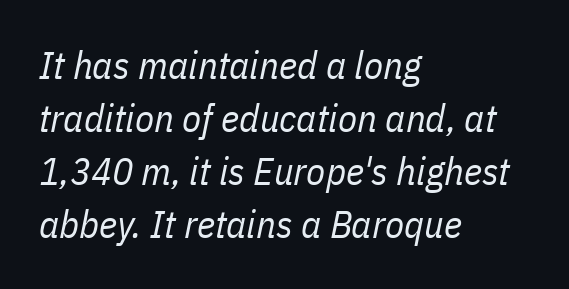
The image shows 39 px regular-weight, condensed type, italic (leaning right); set left-aligned, normal line spacing (1.36x), normal letter spacing, not underlined; low stroke contrast and a medium x-height.
